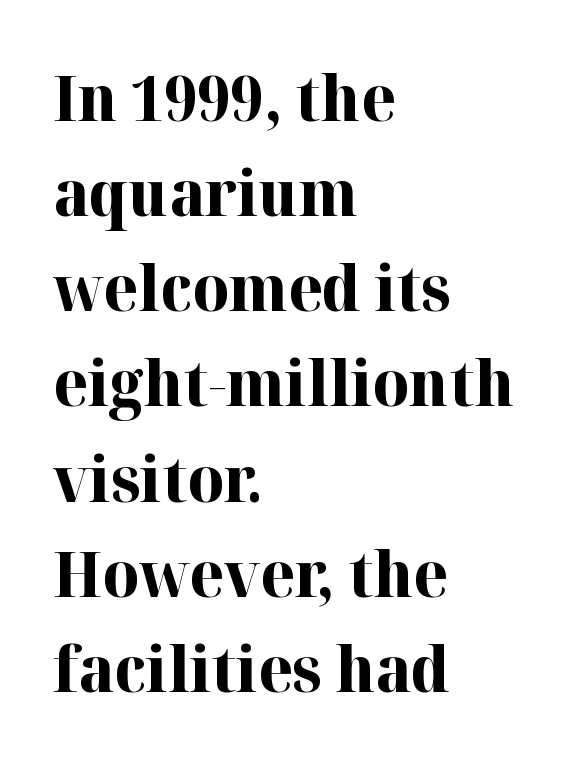
{"serif": "yes", "italic": "no", "bold": "yes", "weight": "bold", "width": "normal", "stroke_contrast": "high", "x_height": "medium", "monospaced": "no", "underline": "no", "align": "left", "line_spacing": "normal", "line_spacing_ratio": 1.51, "letter_spacing": "normal", "letter_spacing_em": 0.0, "glyph_px": 63}
